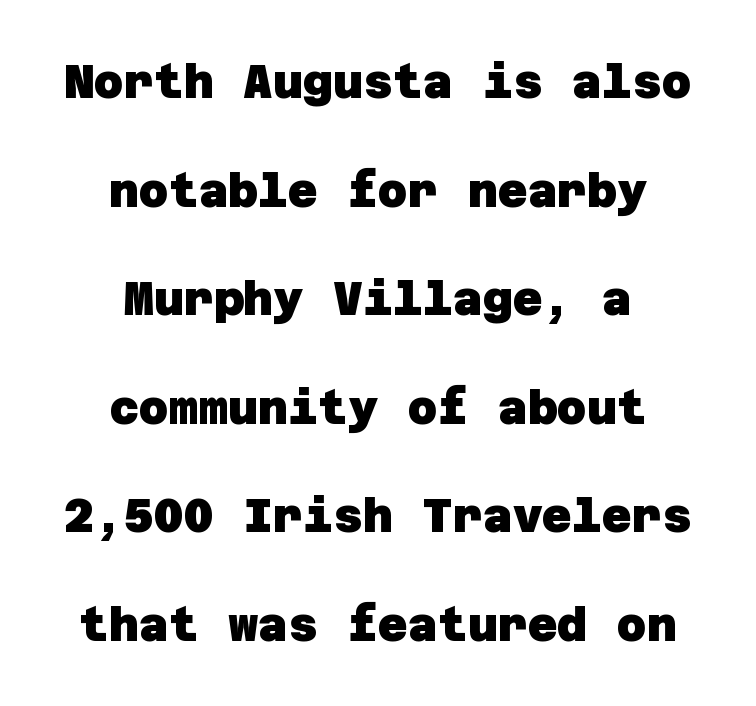
In CSS terms this would be text-align: center. Grotesque or geometric, the face here clearly has no serifs. This block would shrink considerably if given ordinary leading; it's expanded now. What stands out about the letter spacing? Nothing — it is the standard amount. Notice how thick the strokes are: this is what a full bold looks like. The zone under the glyphs is completely vacant.
